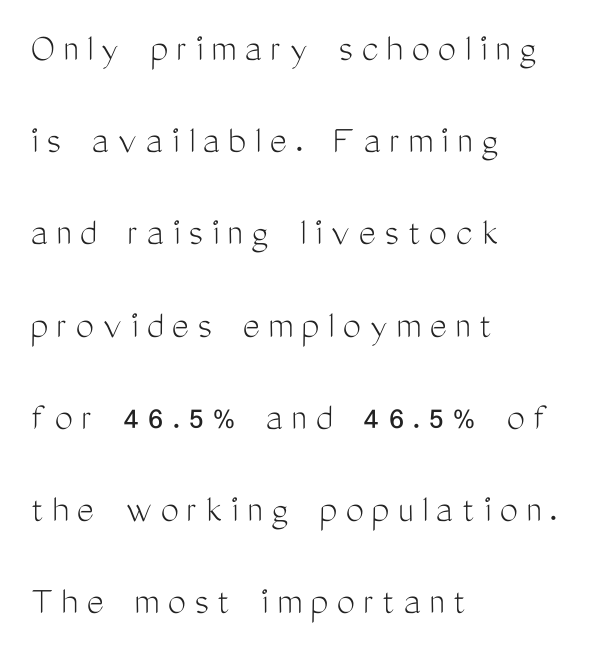
{"serif": "no", "italic": "no", "bold": "no", "weight": "light", "width": "condensed", "stroke_contrast": "medium", "x_height": "medium", "monospaced": "no", "underline": "no", "align": "left", "line_spacing": "loose", "line_spacing_ratio": 2.25, "letter_spacing": "wide", "letter_spacing_em": 0.21, "glyph_px": 41}
